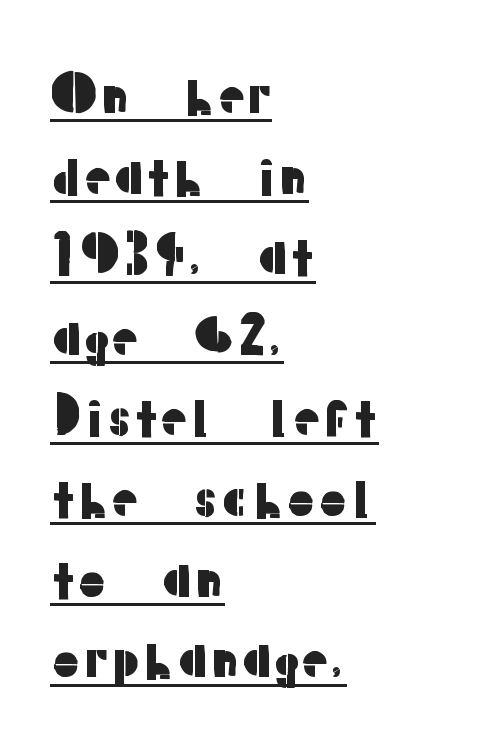
{"serif": "no", "italic": "no", "width": "normal", "stroke_contrast": "low", "x_height": "medium", "monospaced": "no", "underline": "yes", "align": "left", "line_spacing": "normal", "line_spacing_ratio": 1.55, "letter_spacing": "normal", "letter_spacing_em": 0.0, "glyph_px": 52}
